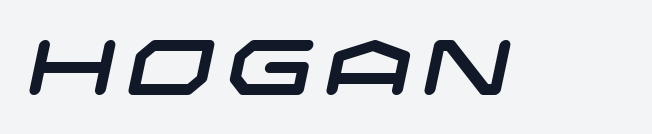
Unmarked baselines from the first word to the last. Nope, no serifs anywhere on these letters.
